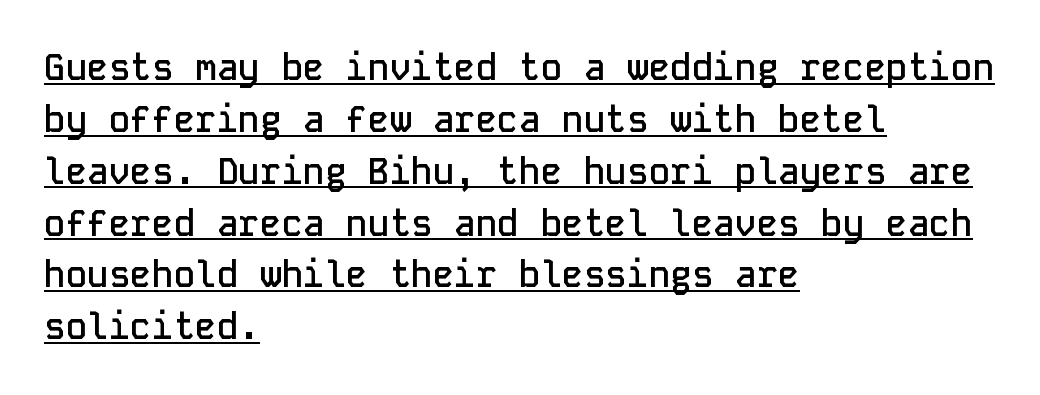
Ordinary non-slanted type is in use. Alignment: flush left. Serifs: no, the terminals of the letterforms are clean. The characters look somewhat weighty, a semibold short of true bold. A baseline rule has been typeset under these characters. Spacing verdict: monospaced, one width for all characters.
